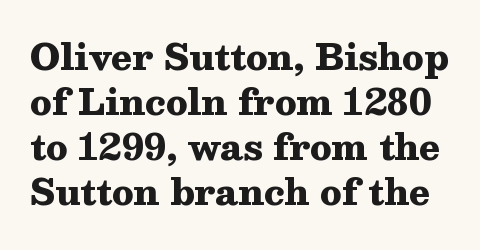
{"serif": "yes", "italic": "no", "bold": "yes", "weight": "heavy", "width": "wide", "stroke_contrast": "medium", "x_height": "medium", "monospaced": "no", "underline": "no", "line_spacing": "normal", "line_spacing_ratio": 1.29, "letter_spacing": "normal", "letter_spacing_em": 0.0, "glyph_px": 35}
